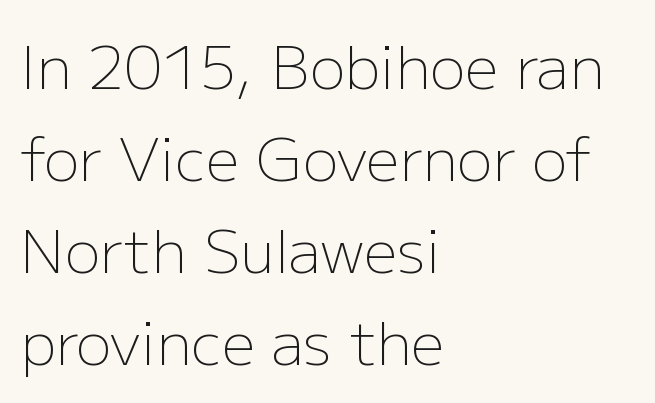
The image shows 59 px light sans-serif type, upright; set left-aligned, normal line spacing (1.56x), normal letter spacing, not underlined; low stroke contrast and a medium x-height.
